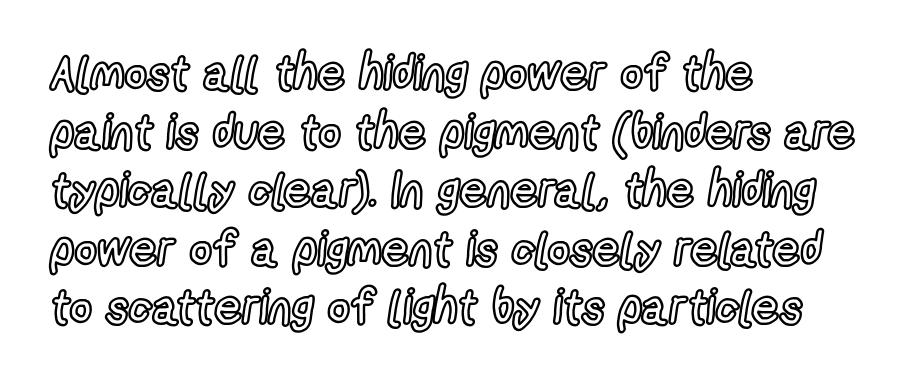
The image shows 48 px condensed type; set left-aligned, line spacing 1.22x, normal letter spacing, not underlined; a medium x-height.
